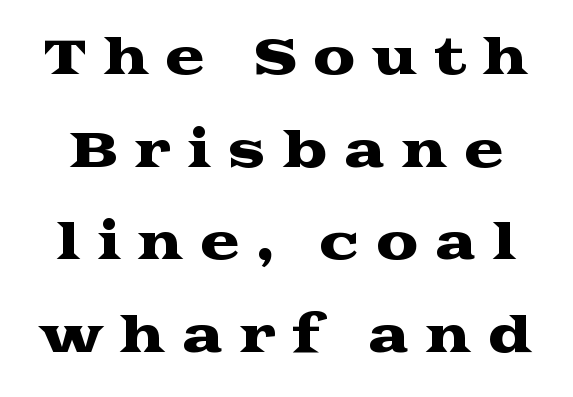
Q: Is the text italic (slanted)? A: No, it is upright.
Q: Is the typeface a serif or a sans-serif typeface? A: Serif.
Q: Is the text underlined? A: No.
Q: Is the spacing between letters normal or unusually wide? A: Unusually wide.
Q: Is the spacing between lines tight, normal or loose? A: Loose.
Q: Width (condensed, normal, or wide)? A: Wide.
Q: Stroke contrast? A: Medium.
Q: x-height? A: Medium.
Q: Monospaced? A: No.
